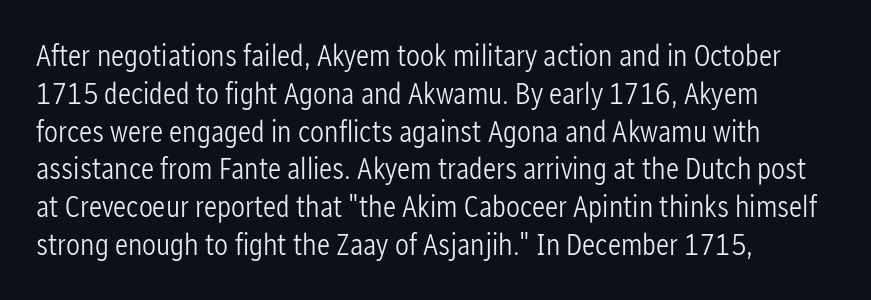
Q: Is the text bold? A: No.
Q: Is the text italic (slanted)? A: No, it is upright.
Q: Is the typeface a serif or a sans-serif typeface? A: Sans-serif.
Q: Is the text underlined? A: No.
Q: How is the paragraph aligned? A: Left-aligned.
Q: Is the spacing between letters normal or unusually wide? A: Normal.
Q: Width (condensed, normal, or wide)? A: Condensed.
Q: Stroke contrast? A: Low.
Q: x-height? A: Medium.
Q: Monospaced? A: No.
